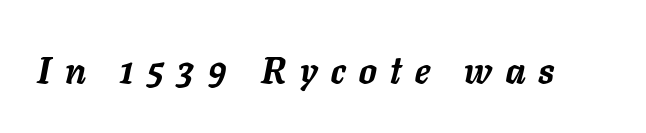
Q: Is the text bold? A: Yes.
Q: Is the text italic (slanted)? A: Yes, it leans right by about 11 degrees.
Q: Is the text underlined? A: No.
Q: Is the spacing between letters normal or unusually wide? A: Unusually wide.
Q: Width (condensed, normal, or wide)? A: Normal.
Q: Stroke contrast? A: Low.
Q: x-height? A: Medium.
Q: Monospaced? A: No.
